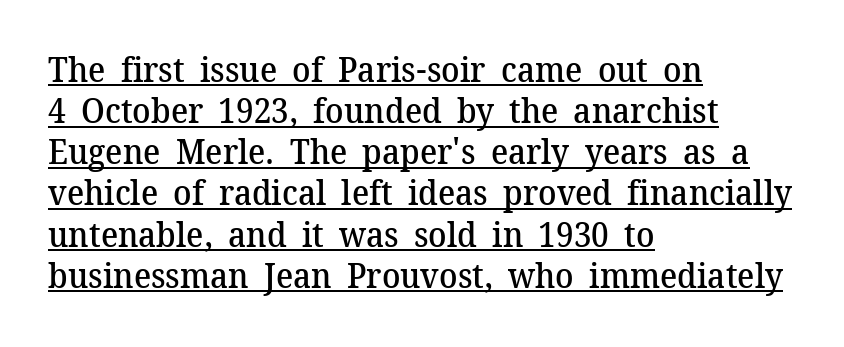
{"serif": "yes", "italic": "no", "bold": "semi", "weight": "semibold", "width": "normal", "stroke_contrast": "medium", "x_height": "medium", "monospaced": "no", "underline": "yes", "align": "left", "line_spacing_ratio": 1.21, "letter_spacing": "normal", "letter_spacing_em": 0.0, "glyph_px": 34}
